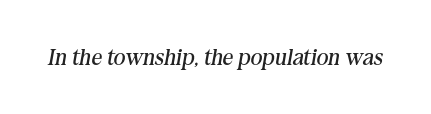
This reads as an unemphasized weight, regular at the heaviest. Unmarked baselines from the first word to the last. Compared with typical body copy, the letter spacing here is the same. Characters are canted at an angle relative to the baseline's perpendicular.
